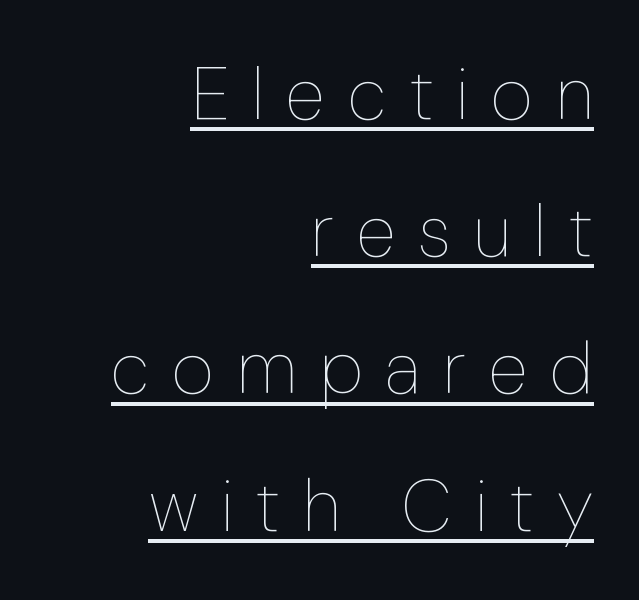
The string is rendered with underlining switched on. The tracking reads as deliberately expanded to a designer's eye. The face used here is proportionally spaced, like ordinary book or web type. Stroke thickness stays within the range of a standard reading face or lighter.
